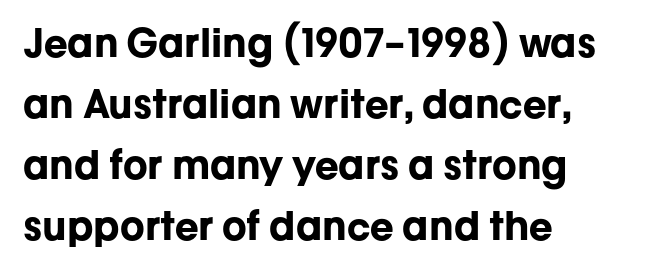
Q: Is the text bold? A: Yes.
Q: Is the text italic (slanted)? A: No, it is upright.
Q: Is the typeface a serif or a sans-serif typeface? A: Sans-serif.
Q: Is the text underlined? A: No.
Q: How is the paragraph aligned? A: Left-aligned.
Q: Is the spacing between letters normal or unusually wide? A: Normal.
Q: Is the spacing between lines tight, normal or loose? A: Normal.
Q: Width (condensed, normal, or wide)? A: Normal.
Q: Stroke contrast? A: Low.
Q: x-height? A: Medium.
Q: Monospaced? A: No.
